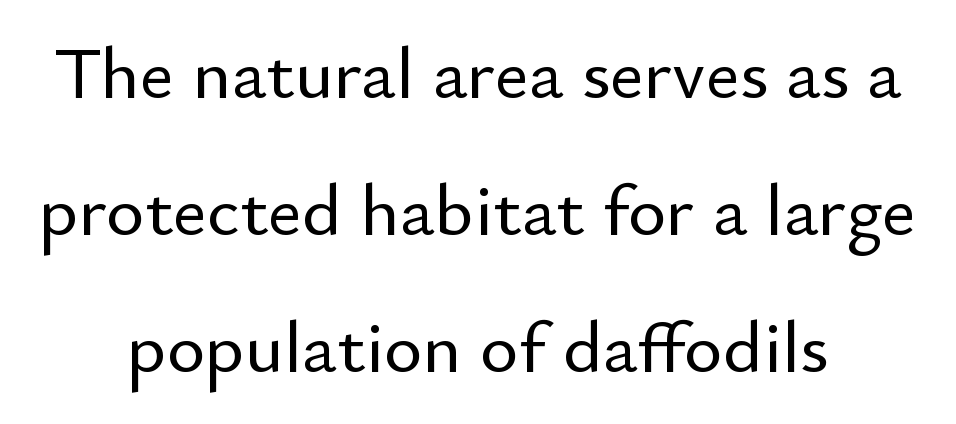
{"serif": "no", "italic": "no", "width": "normal", "stroke_contrast": "low", "x_height": "small", "monospaced": "no", "underline": "no", "align": "center", "line_spacing_ratio": 1.85, "letter_spacing": "normal", "letter_spacing_em": 0.0, "glyph_px": 74}
